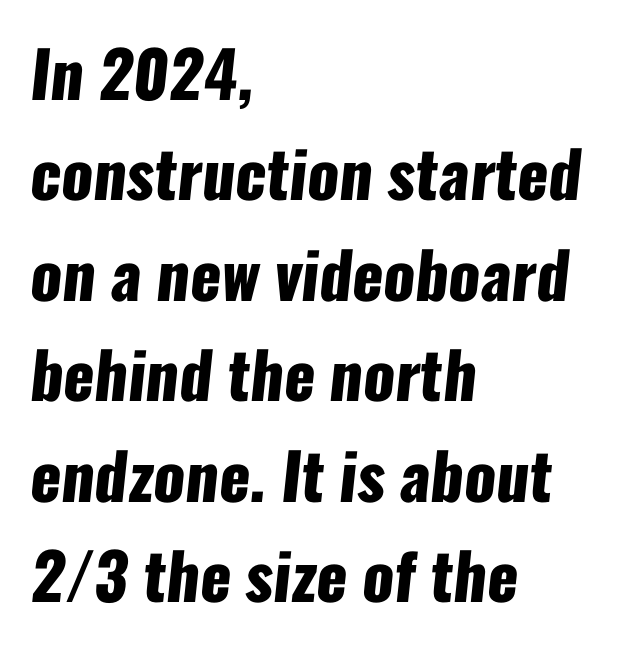
The image shows 64 px heavy, condensed sans-serif type; set left-aligned, normal line spacing (1.57x), normal letter spacing, not underlined; low stroke contrast and a medium x-height.
